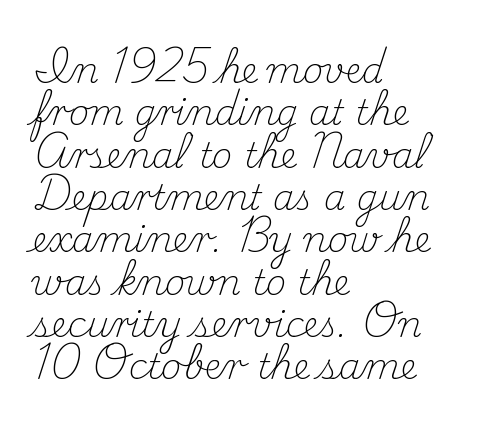
Q: Is the text bold? A: No.
Q: Is the text italic (slanted)? A: Yes.
Q: Is the typeface a serif or a sans-serif typeface? A: Serif.
Q: Is the text underlined? A: No.
Q: How is the paragraph aligned? A: Left-aligned.
Q: Is the spacing between letters normal or unusually wide? A: Normal.
Q: Width (condensed, normal, or wide)? A: Normal.
Q: Stroke contrast? A: Medium.
Q: x-height? A: Small.
Q: Monospaced? A: No.
